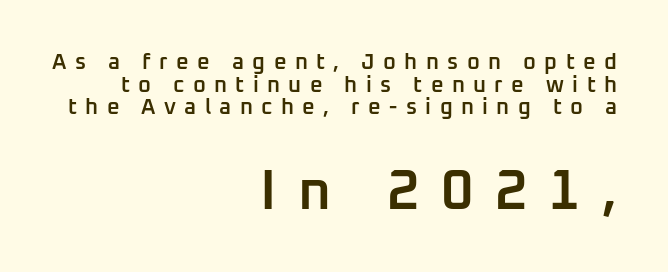
{"serif": "no", "italic": "no", "bold": "semi", "weight": "semibold", "width": "normal", "stroke_contrast": "low", "x_height": "medium", "monospaced": "no", "underline": "no", "align": "right", "line_spacing": "tight", "line_spacing_ratio": 1.03, "letter_spacing": "wide", "letter_spacing_em": 0.38, "larger_block": "second", "size_ratio": 2.55, "glyph_px": 56}
